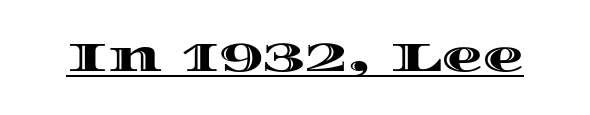
You could not count columns in this text — the font is proportionally spaced. Compared with typical body copy, the letter spacing here is the same. Looks like someone drew a line under every word here. Does the lettering tilt? It doesn't — this is upright.
